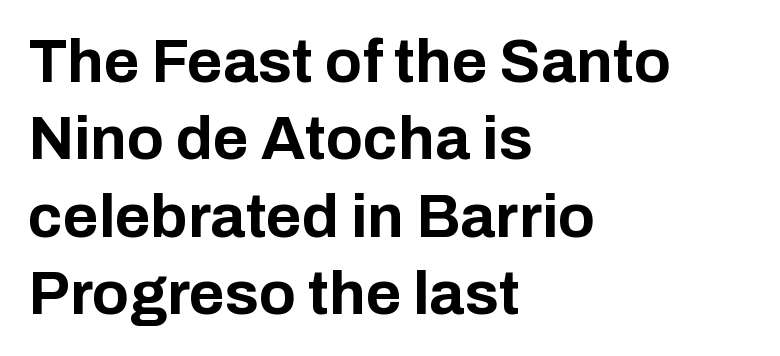
The passage is arranged the way most books set body copy — flush left. Typographically, this falls in the sans-serif category. Heavy, bold letterforms. The space directly below the letters is spotless. Characters follow at the spacing the type designer built in. These lines were composed using upright roman letters.
